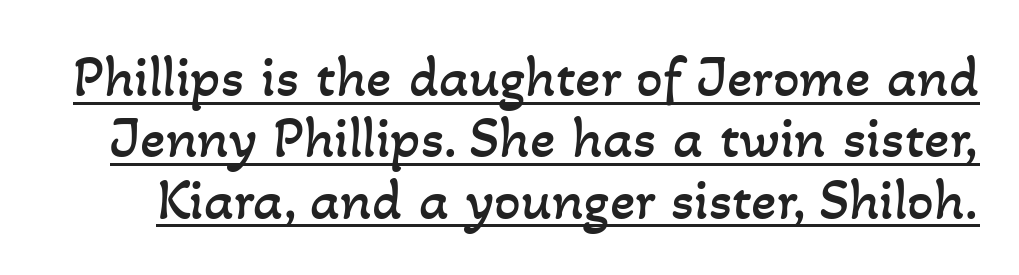
{"bold": "no", "weight": "regular", "width": "normal", "stroke_contrast": "low", "x_height": "small", "monospaced": "no", "underline": "yes", "line_spacing": "tight", "line_spacing_ratio": 1.04, "letter_spacing": "normal", "letter_spacing_em": 0.0, "glyph_px": 59}
